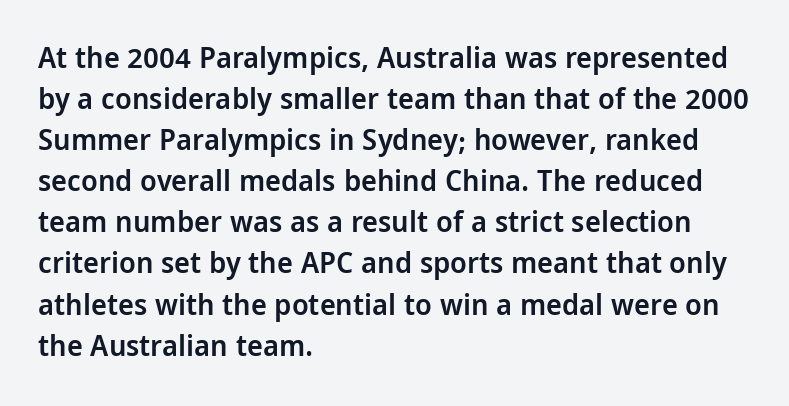
These lines were composed using upright roman letters. This sample keeps an unexceptional amount of space between lines. The passage shown is semibold, sitting just below true bold. You could not count columns in this text — the font is proportionally spaced.
